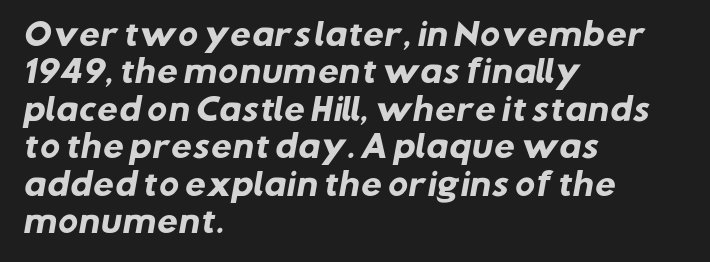
{"serif": "no", "bold": "yes", "weight": "heavy", "width": "normal", "stroke_contrast": "low", "x_height": "medium", "monospaced": "no", "underline": "no", "align": "left", "line_spacing": "normal", "line_spacing_ratio": 1.25, "letter_spacing": "normal", "letter_spacing_em": 0.0, "glyph_px": 30}
